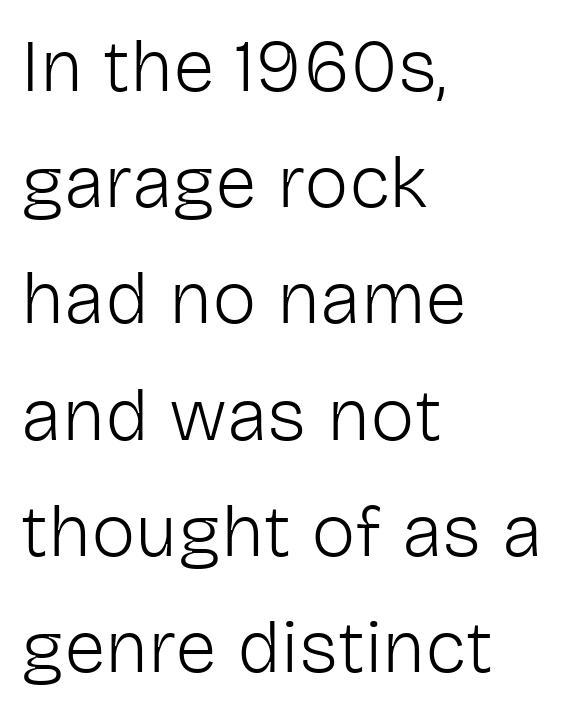
A typesetter would mark this as roman, not italic. Character widths vary here, with narrow letters taking less room than wide ones. Nothing sits at the stroke ends, so this counts as sans-serif. Quick note: underline off. Casual observation: everything's shoved over to the left. Leading: standard.
